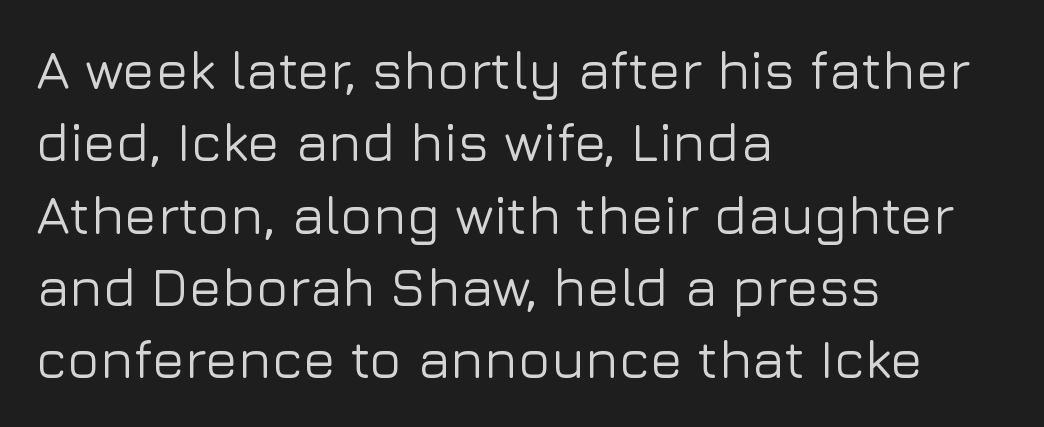
The rag falls on the right side of this text block. Words float on clear page, feet unadorned. Observe the ordinary spacing: letters are neighbours, not strangers. Interline gaps are of average width in this sample. The text was rendered using a sans face with plain stroke endings.
